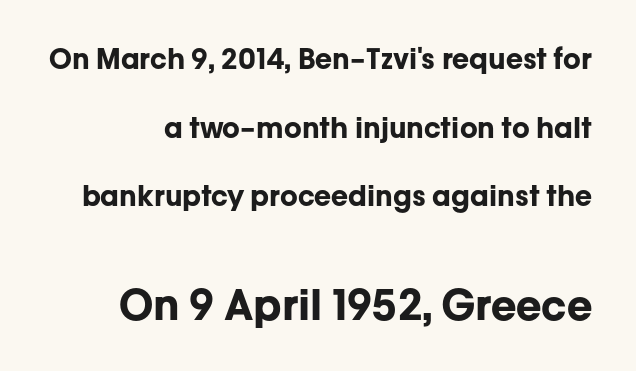
{"serif": "no", "italic": "no", "bold": "yes", "weight": "bold", "width": "normal", "stroke_contrast": "low", "x_height": "medium", "monospaced": "no", "underline": "no", "line_spacing": "loose", "line_spacing_ratio": 2.45, "letter_spacing": "normal", "letter_spacing_em": 0.0, "larger_block": "second", "size_ratio": 1.5, "glyph_px": 42}
